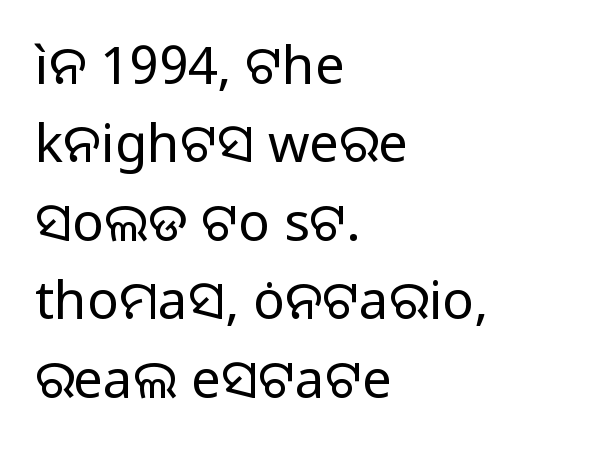
The baseline area is clear. No italicization has been applied; the sample stays upright. This is sans-serif lettering, the kind often seen on screens and signage. The lines sit at an ordinary, default distance from one another. Observe the ordinary spacing: letters are neighbours, not strangers.
